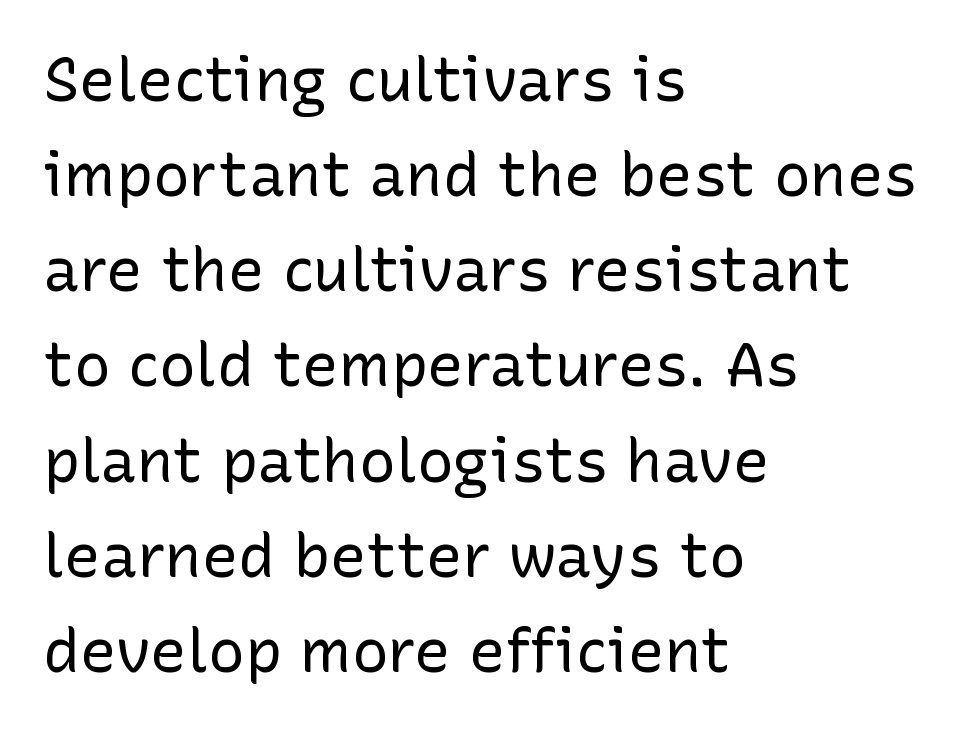
{"serif": "no", "italic": "no", "bold": "no", "weight": "regular", "width": "normal", "stroke_contrast": "low", "x_height": "medium", "monospaced": "no", "underline": "no", "align": "left", "line_spacing": "normal", "line_spacing_ratio": 1.56, "letter_spacing": "normal", "letter_spacing_em": 0.0, "glyph_px": 61}
